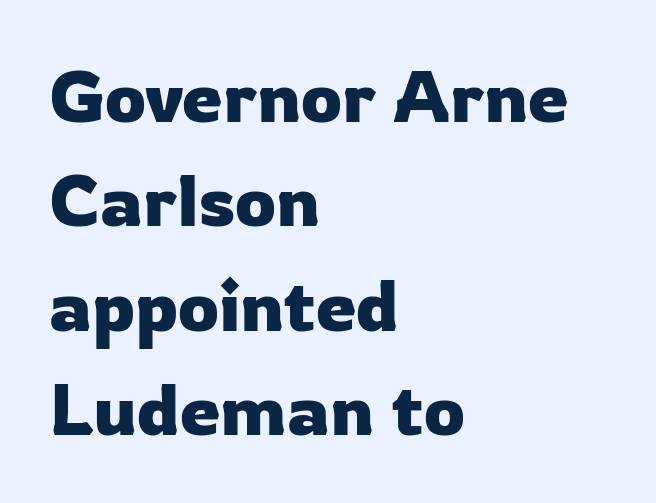
{"serif": "no", "italic": "no", "width": "normal", "stroke_contrast": "low", "x_height": "medium", "monospaced": "no", "underline": "no", "align": "left", "line_spacing": "normal", "line_spacing_ratio": 1.43, "letter_spacing": "normal", "letter_spacing_em": 0.0, "glyph_px": 73}
